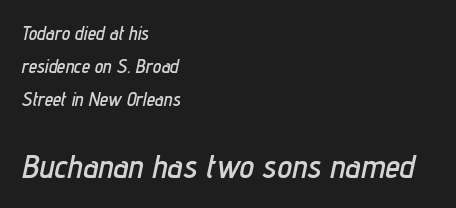
The image shows 33 px condensed type, italic (leaning right); set left-aligned, line spacing 1.73x, normal letter spacing, not underlined; the second (bottom) block is 1.74x larger; low stroke contrast and a medium x-height.
